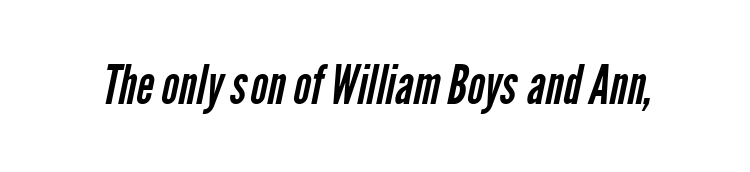
This rendering employs a face without finishing strokes, i.e., a sans-serif. Words float on clear page, feet unadorned. A typesetter would call this proportional, since set widths differ per character. Heft: none added — not bold.
